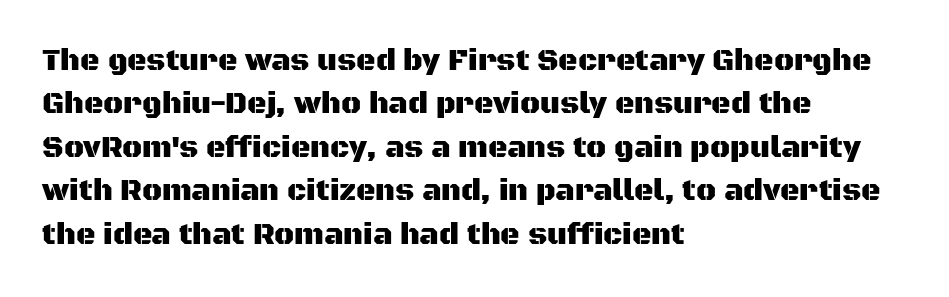
Q: Is the text italic (slanted)? A: No, it is upright.
Q: Is the typeface a serif or a sans-serif typeface? A: Sans-serif.
Q: Is the text underlined? A: No.
Q: How is the paragraph aligned? A: Left-aligned.
Q: Is the spacing between letters normal or unusually wide? A: Normal.
Q: Is the spacing between lines tight, normal or loose? A: Normal.
Q: Width (condensed, normal, or wide)? A: Normal.
Q: Stroke contrast? A: Medium.
Q: x-height? A: Large.
Q: Monospaced? A: No.
